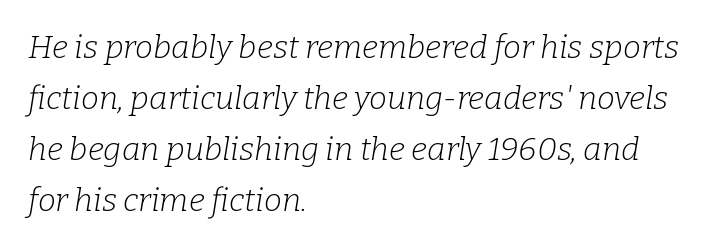
Q: Is the text bold? A: No.
Q: Is the text italic (slanted)? A: Yes, it leans right by about 9 degrees.
Q: Is the typeface a serif or a sans-serif typeface? A: Serif.
Q: Is the text underlined? A: No.
Q: How is the paragraph aligned? A: Left-aligned.
Q: Is the spacing between letters normal or unusually wide? A: Normal.
Q: Is the spacing between lines tight, normal or loose? A: Normal.
Q: Width (condensed, normal, or wide)? A: Normal.
Q: Stroke contrast? A: Low.
Q: x-height? A: Medium.
Q: Monospaced? A: No.
